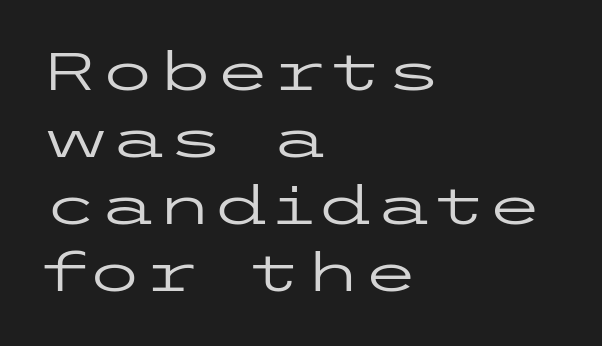
Q: Is the text bold? A: No.
Q: Is the text italic (slanted)? A: No, it is upright.
Q: Is the typeface a serif or a sans-serif typeface? A: Sans-serif.
Q: Is the text underlined? A: No.
Q: How is the paragraph aligned? A: Left-aligned.
Q: Is the spacing between letters normal or unusually wide? A: Normal.
Q: Is the spacing between lines tight, normal or loose? A: Normal.
Q: Width (condensed, normal, or wide)? A: Wide.
Q: Stroke contrast? A: Low.
Q: x-height? A: Medium.
